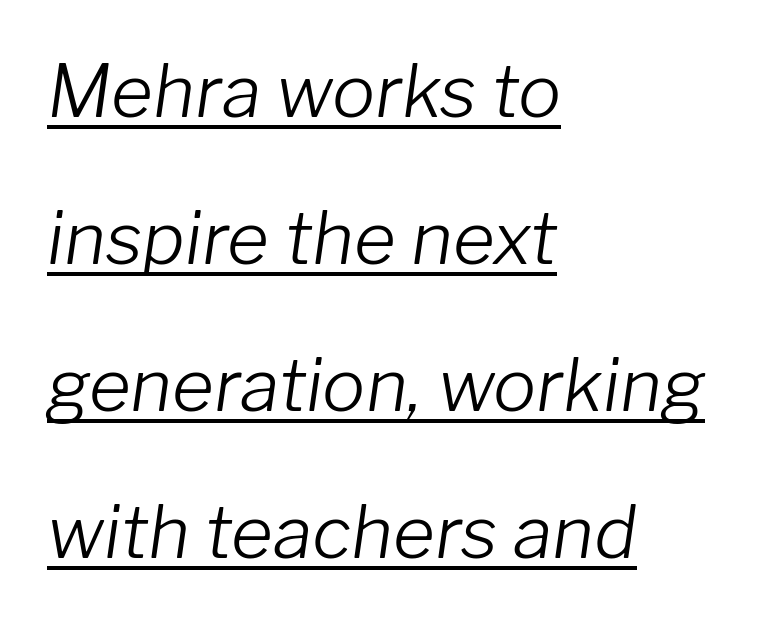
{"italic": "yes", "lean": "right", "slant_degrees": 8, "bold": "no", "weight": "light", "width": "normal", "stroke_contrast": "low", "x_height": "medium", "monospaced": "no", "underline": "yes", "align": "left", "line_spacing": "loose", "line_spacing_ratio": 2.04, "letter_spacing": "normal", "letter_spacing_em": 0.0, "glyph_px": 72}
